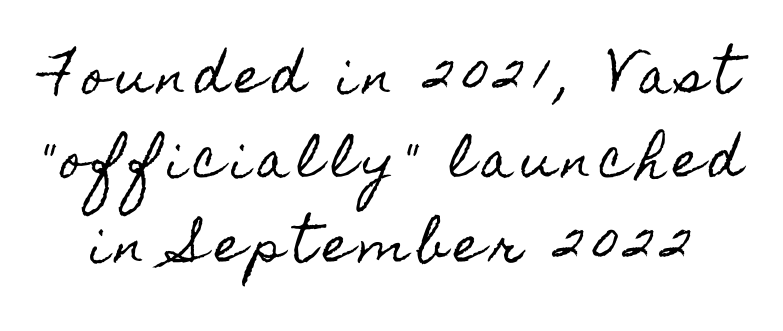
{"width": "condensed", "x_height": "small", "monospaced": "no", "underline": "no", "line_spacing_ratio": 1.76, "glyph_px": 48}
